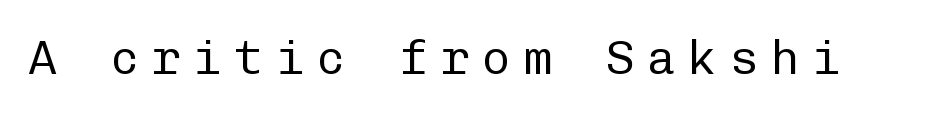
Q: Is the text bold? A: No.
Q: Is the text italic (slanted)? A: No, it is upright.
Q: Is the typeface a serif or a sans-serif typeface? A: Sans-serif.
Q: Is the text underlined? A: No.
Q: Is the spacing between letters normal or unusually wide? A: Unusually wide.
Q: Width (condensed, normal, or wide)? A: Normal.
Q: Stroke contrast? A: Low.
Q: x-height? A: Medium.
Q: Monospaced? A: Yes.
